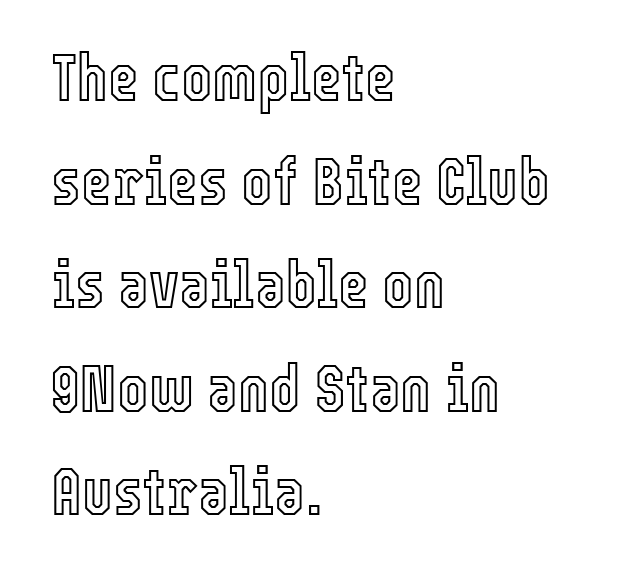
{"italic": "no", "width": "condensed", "x_height": "medium", "monospaced": "no", "underline": "no", "align": "left", "line_spacing": "normal", "line_spacing_ratio": 1.57, "letter_spacing": "normal", "letter_spacing_em": 0.0, "glyph_px": 66}
